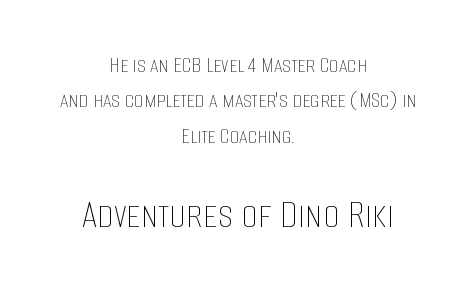
Is the lower block the larger one? Yes — the lower block carries the bigger type. The face used here is proportionally spaced, like ordinary book or web type. Designer's note — italics off, roman on. Weight class: somewhere from thin through regular.
